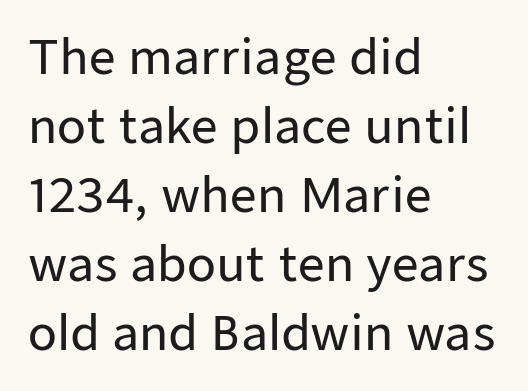
Reading down the block, your eye returns to a fixed left position each line. Descenders hang freely into open space. Compared with typical paragraphs, the rows here are spaced about the same. Do the characters align in a grid? No, the font is proportional.
